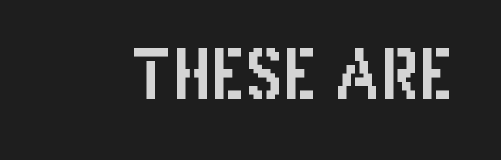
The image shows 68 px condensed sans-serif type, upright; set normal letter spacing, not underlined; low stroke contrast and a large x-height.
